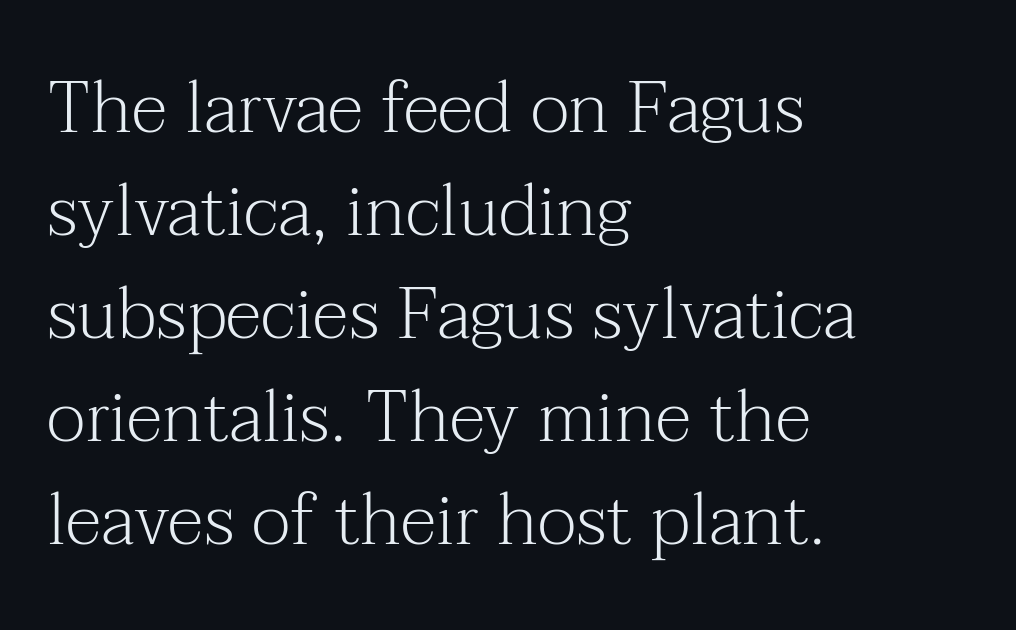
The image shows 72 px light serif type, upright; set left-aligned, normal line spacing (1.43x), normal letter spacing, not underlined; medium stroke contrast and a medium x-height.
